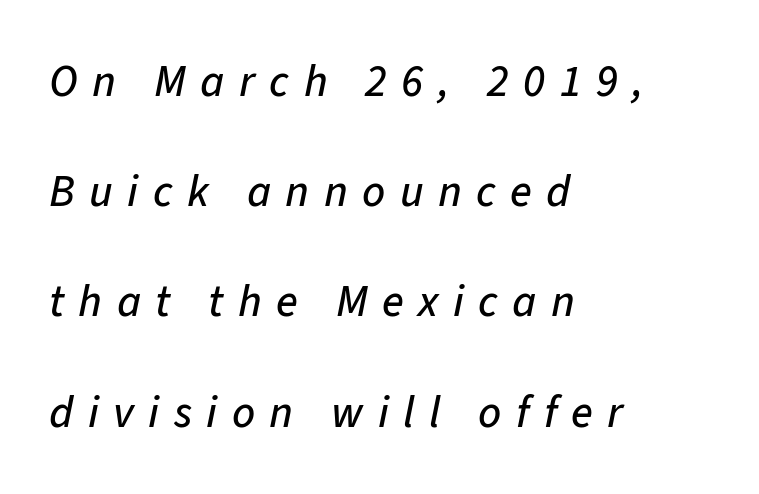
What stands out about the letter spacing? Its width — letters are far apart. Anything drawn beneath the words? Only blank space. One glance says open: line gaps are wider than usual. Looking at the ascenders, they clearly lean. Compared with a centered layout, this one pins lines to the left instead.
